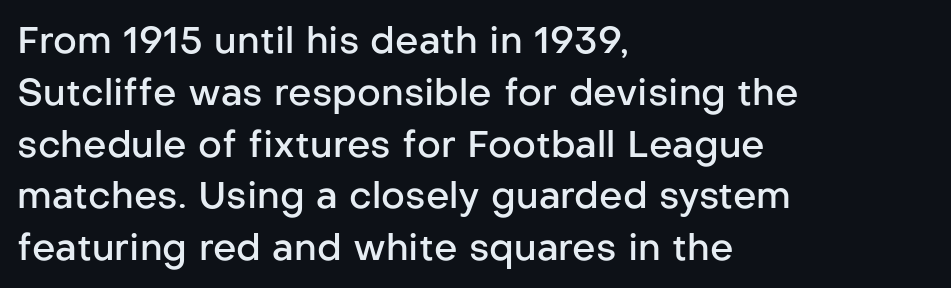
Q: Is the text bold? A: Semi-bold.
Q: Is the text italic (slanted)? A: No, it is upright.
Q: Is the typeface a serif or a sans-serif typeface? A: Sans-serif.
Q: Is the text underlined? A: No.
Q: How is the paragraph aligned? A: Left-aligned.
Q: Is the spacing between letters normal or unusually wide? A: Normal.
Q: Is the spacing between lines tight, normal or loose? A: Normal.
Q: Width (condensed, normal, or wide)? A: Normal.
Q: Stroke contrast? A: Low.
Q: x-height? A: Medium.
Q: Monospaced? A: No.
